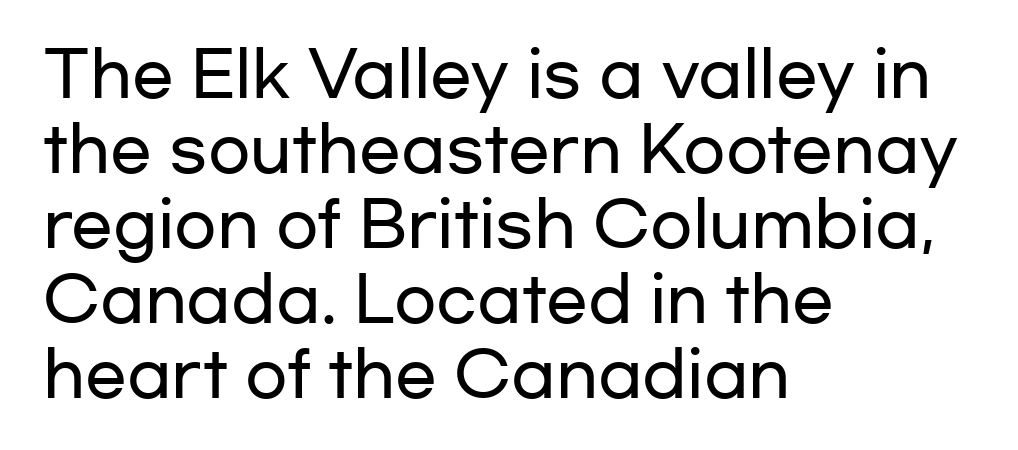
Q: Is the text italic (slanted)? A: No, it is upright.
Q: Is the typeface a serif or a sans-serif typeface? A: Sans-serif.
Q: Is the text underlined? A: No.
Q: How is the paragraph aligned? A: Left-aligned.
Q: Is the spacing between letters normal or unusually wide? A: Normal.
Q: Width (condensed, normal, or wide)? A: Wide.
Q: Stroke contrast? A: Low.
Q: x-height? A: Medium.
Q: Monospaced? A: No.
